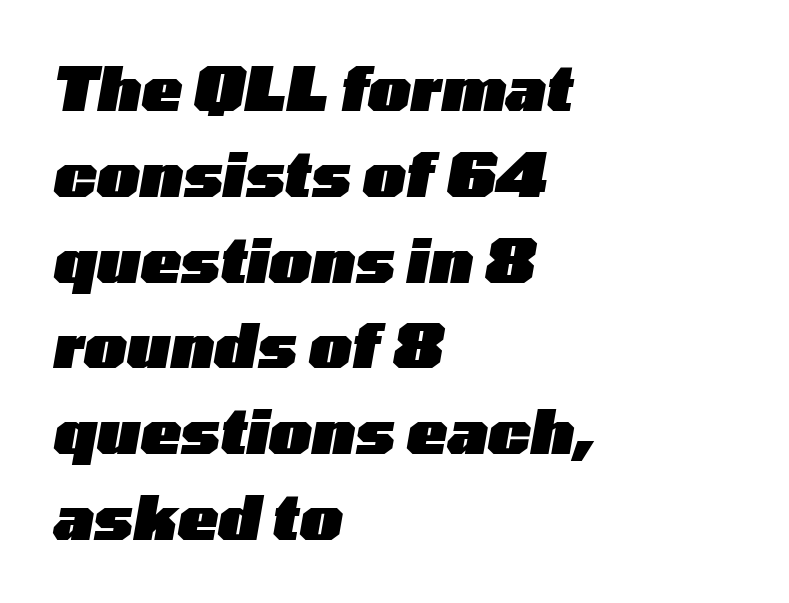
Q: Is the text bold? A: Yes.
Q: Is the text italic (slanted)? A: Yes, it leans right by about 10 degrees.
Q: Is the text underlined? A: No.
Q: How is the paragraph aligned? A: Left-aligned.
Q: Is the spacing between letters normal or unusually wide? A: Normal.
Q: Is the spacing between lines tight, normal or loose? A: Normal.
Q: Width (condensed, normal, or wide)? A: Wide.
Q: Stroke contrast? A: Low.
Q: x-height? A: Medium.
Q: Monospaced? A: No.
